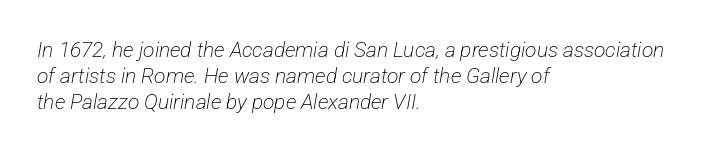
The image shows 21 px text type; set left-aligned, line spacing 1.24x, normal letter spacing, not underlined.
